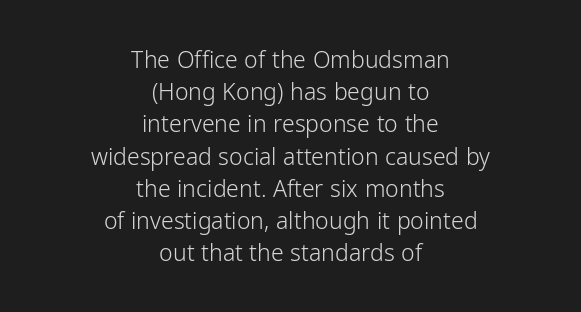
{"italic": "no", "bold": "no", "underline": "no", "align": "center", "line_spacing": "normal", "line_spacing_ratio": 1.4, "letter_spacing": "normal", "letter_spacing_em": 0.0, "glyph_px": 23}
